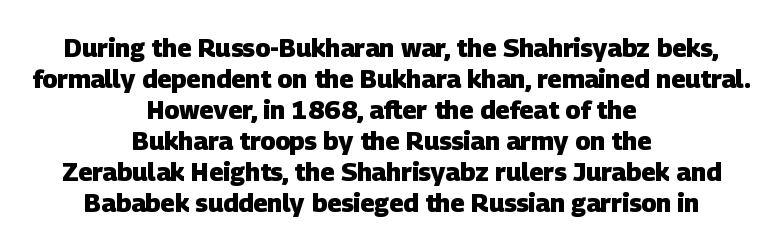
{"bold": "yes", "underline": "no", "align": "center", "line_spacing_ratio": 1.24, "letter_spacing": "normal", "letter_spacing_em": 0.0, "glyph_px": 25}
